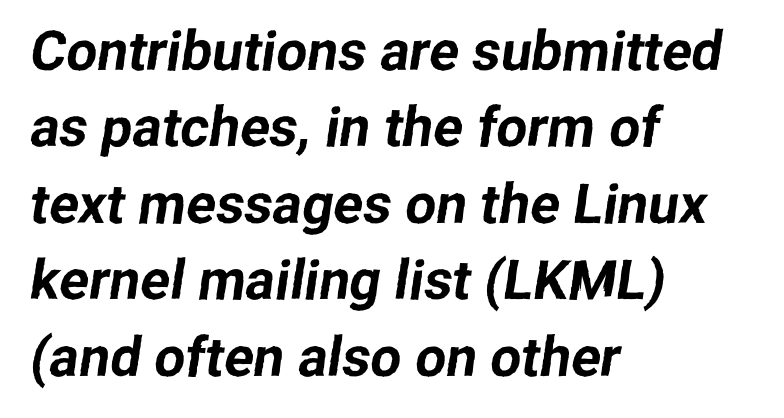
{"serif": "no", "width": "normal", "stroke_contrast": "low", "x_height": "medium", "monospaced": "no", "underline": "no", "align": "left", "line_spacing": "normal", "line_spacing_ratio": 1.39, "letter_spacing": "normal", "letter_spacing_em": 0.0, "glyph_px": 55}
